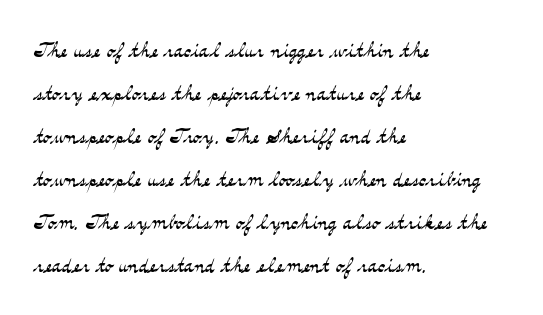
The image shows 27 px text type; set left-aligned, normal line spacing (1.59x), normal letter spacing, not underlined.
